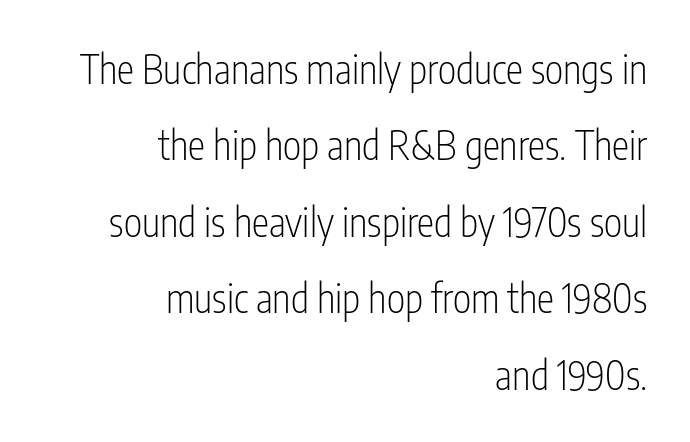
Lines of text with bare space underneath. The lines are spread far apart with generous leading. Posture: upright roman. Leftover space on each line is placed entirely before the opening word. The face used here is a sans, in the tradition of grotesques and geometrics.
